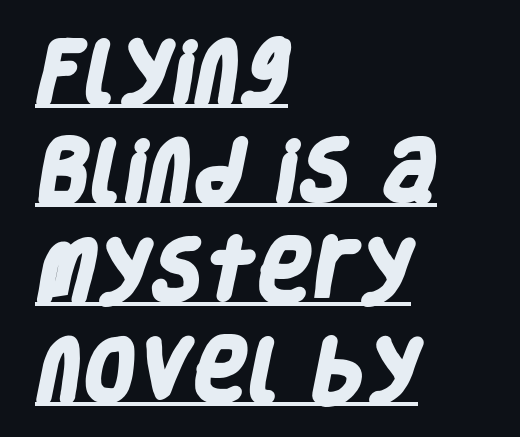
{"serif": "no", "bold": "yes", "weight": "heavy", "width": "condensed", "stroke_contrast": "low", "x_height": "large", "monospaced": "no", "underline": "yes", "align": "left", "line_spacing": "normal", "line_spacing_ratio": 1.46, "letter_spacing": "normal", "letter_spacing_em": 0.0, "glyph_px": 68}
